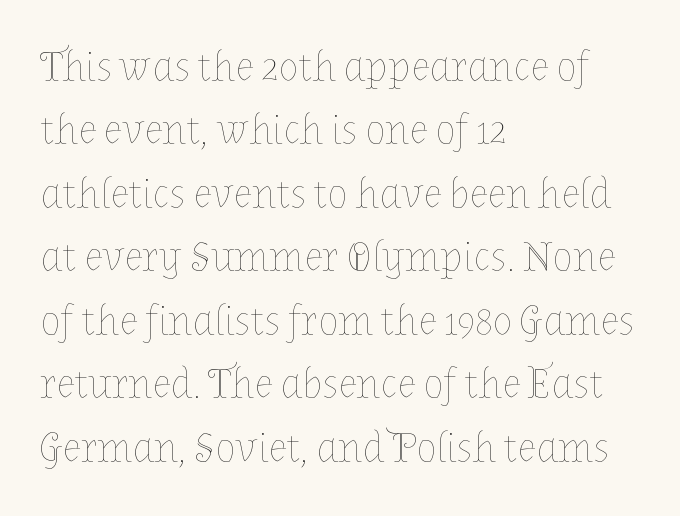
The image shows 42 px thin type, upright; set left-aligned, normal line spacing (1.51x), normal letter spacing, not underlined; low stroke contrast and a medium x-height.
